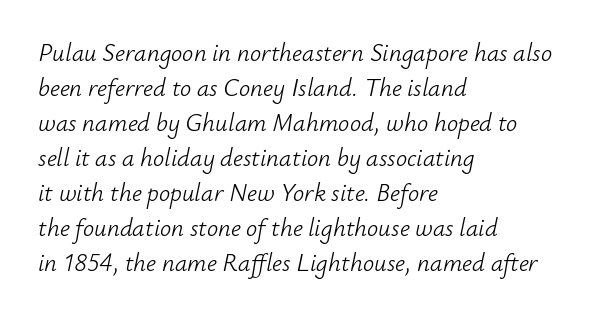
The image shows 25 px text type, italic (leaning right); set left-aligned, normal line spacing (1.4x), normal letter spacing, not underlined.
